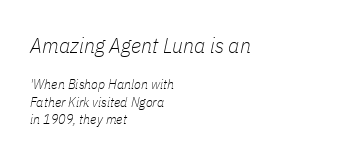
Q: Is the text bold? A: No.
Q: Is the text italic (slanted)? A: Yes, it leans right by about 11 degrees.
Q: Is the text underlined? A: No.
Q: How is the paragraph aligned? A: Left-aligned.
Q: Is the spacing between letters normal or unusually wide? A: Normal.
Q: Which block of text is set in a larger size, the first (top) or the second (bottom)? A: The first (top) one.
